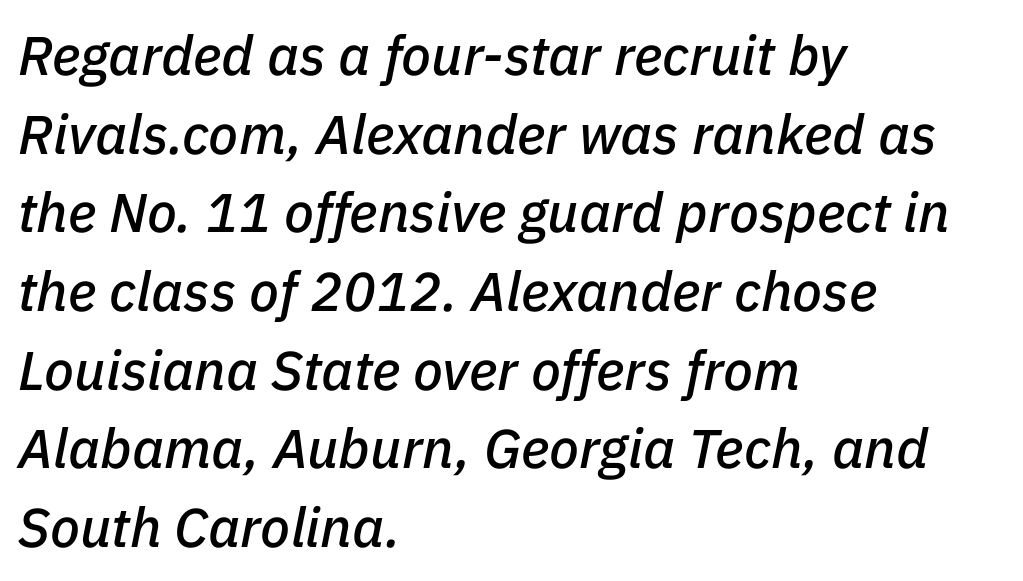
The image shows 55 px text type, italic (leaning right); set left-aligned, normal line spacing (1.43x), normal letter spacing, not underlined; low stroke contrast and a medium x-height.
